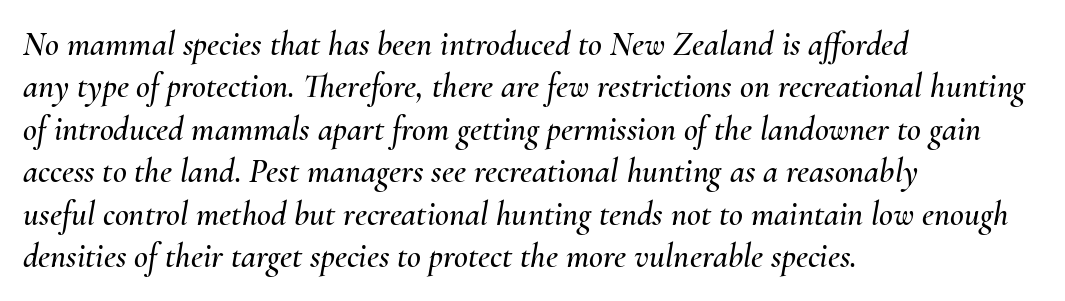
Q: Is the text italic (slanted)? A: Yes, it leans right by about 10 degrees.
Q: Is the text underlined? A: No.
Q: How is the paragraph aligned? A: Left-aligned.
Q: Is the spacing between letters normal or unusually wide? A: Normal.
Q: Is the spacing between lines tight, normal or loose? A: Normal.
Q: Width (condensed, normal, or wide)? A: Normal.
Q: Stroke contrast? A: Medium.
Q: x-height? A: Small.
Q: Monospaced? A: No.
